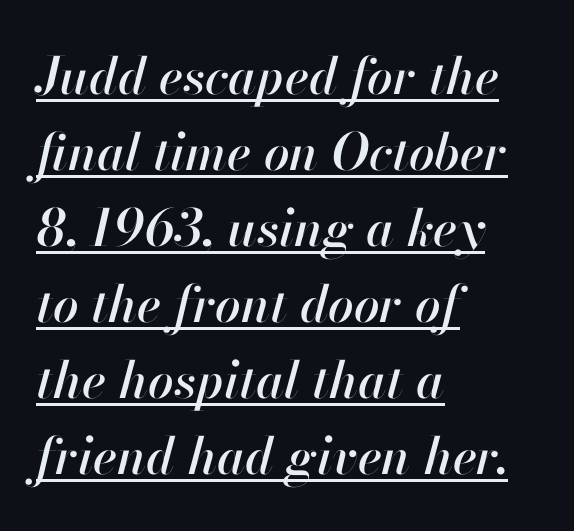
You could not count columns in this text — the font is proportionally spaced. The designer left line spacing at the default. A student would call this left alignment; a typographer would say flush left, rag right. The rendering applies a slant to the glyphs. The specimen includes a rule beneath the text block's lines. The type is set solid horizontally, with unmodified tracking.
